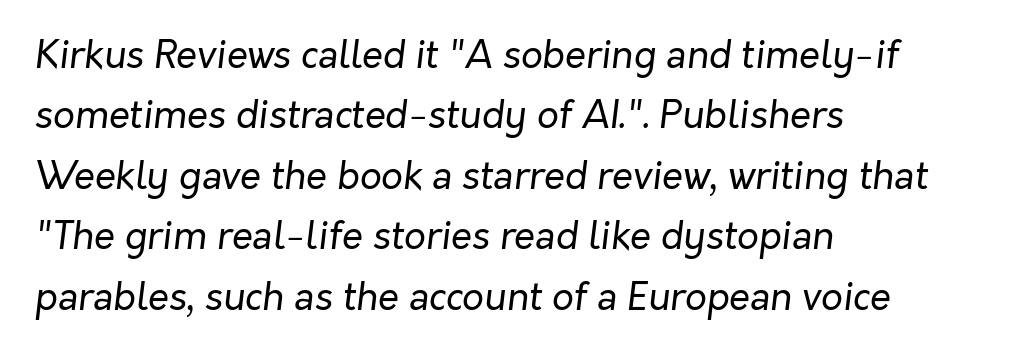
Beneath every word, the page is bare. Posture: slanted. No extra ink here — the face is not bold. Which margin do the lines hug? The left one — the right edge is uneven.
